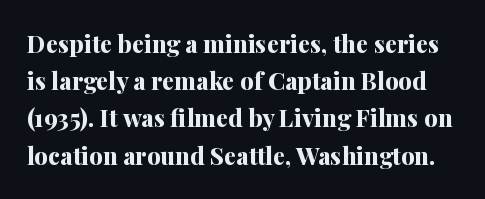
The image shows 24 px bold type, upright; set normal line spacing (1.55x), normal letter spacing, not underlined.
